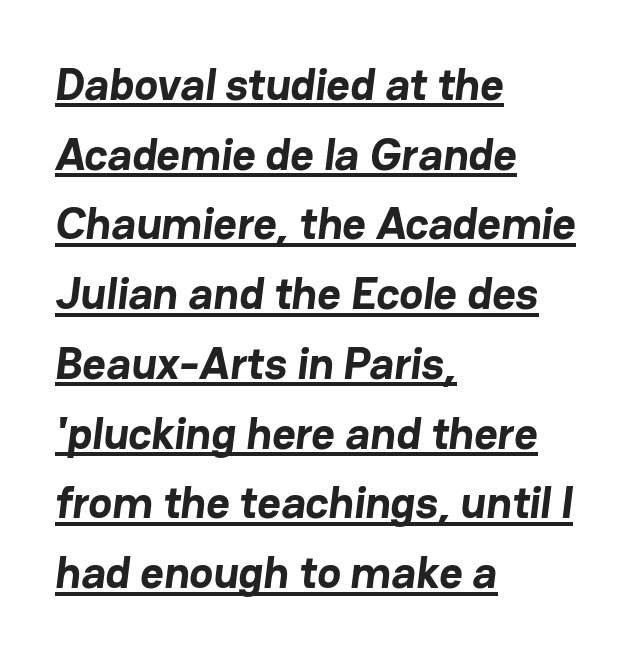
The image shows 45 px bold sans-serif type; set left-aligned, normal line spacing (1.55x), normal letter spacing, underlined; low stroke contrast and a medium x-height.
